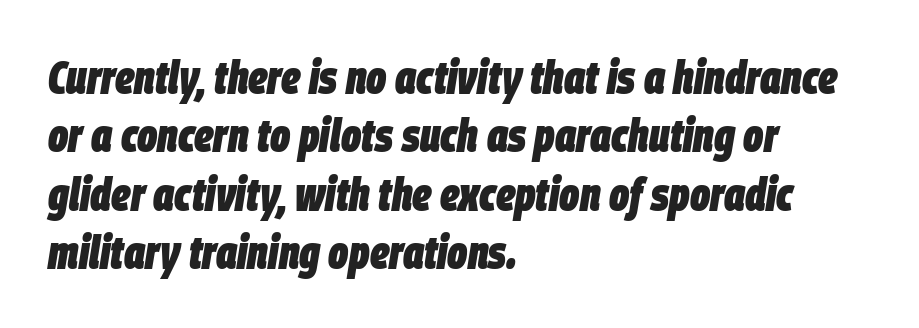
{"italic": "yes", "lean": "right", "slant_degrees": 9, "bold": "yes", "weight": "heavy", "width": "condensed", "stroke_contrast": "low", "x_height": "large", "monospaced": "no", "underline": "no", "align": "left", "line_spacing_ratio": 1.24, "letter_spacing": "normal", "letter_spacing_em": 0.0, "glyph_px": 47}
